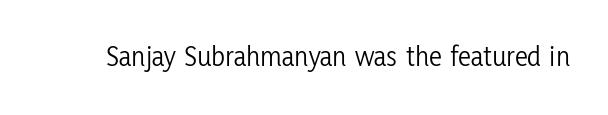
Do the characters align in a grid? No, the font is proportional. The specimen reads as upright at a glance. The tracking reads as untouched default to a designer's eye. Serifs: no, the terminals of the letterforms are clean. Stems and bowls with no extra thickness — not bold.
